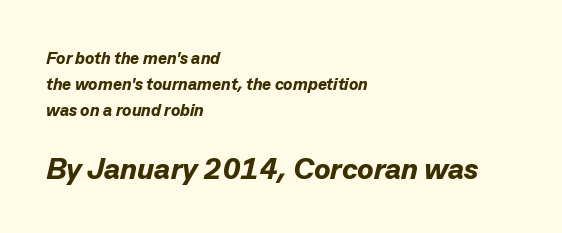
Q: Is the text bold? A: Yes.
Q: Is the text italic (slanted)? A: Yes, it leans right by about 13 degrees.
Q: Is the text underlined? A: No.
Q: How is the paragraph aligned? A: Left-aligned.
Q: Is the spacing between letters normal or unusually wide? A: Normal.
Q: Is the spacing between lines tight, normal or loose? A: Normal.
Q: Which block of text is set in a larger size, the first (top) or the second (bottom)? A: The second (bottom) one.
Q: Width (condensed, normal, or wide)? A: Normal.
Q: Stroke contrast? A: Low.
Q: x-height? A: Medium.
Q: Monospaced? A: No.
